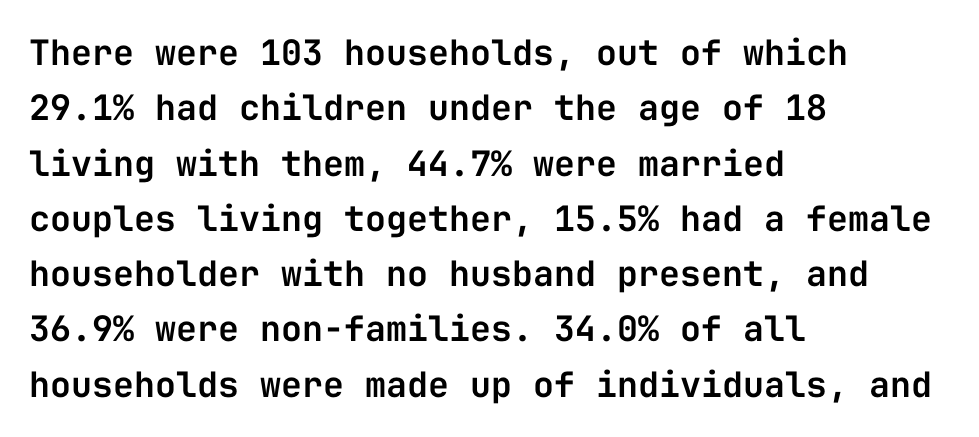
Q: Is the text italic (slanted)? A: No, it is upright.
Q: Is the typeface a serif or a sans-serif typeface? A: Sans-serif.
Q: Is the text underlined? A: No.
Q: How is the paragraph aligned? A: Left-aligned.
Q: Is the spacing between letters normal or unusually wide? A: Normal.
Q: Is the spacing between lines tight, normal or loose? A: Normal.
Q: Width (condensed, normal, or wide)? A: Normal.
Q: Stroke contrast? A: Low.
Q: x-height? A: Medium.
Q: Monospaced? A: Yes.
